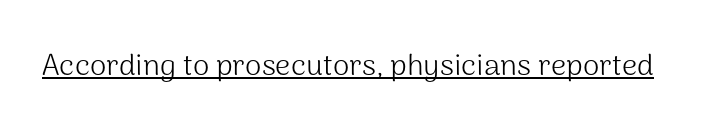
The image shows 30 px light sans-serif type, upright; set normal letter spacing, underlined; medium stroke contrast and a medium x-height.
